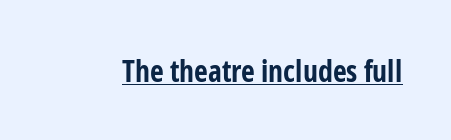
The type sits square on the baseline with zero lean. Descenders here cross a horizontal rule under the line. No extra tracking has been applied to these lines. The text was rendered using a sans face with plain stroke endings. The glyphs have the mass of a bold cut.
